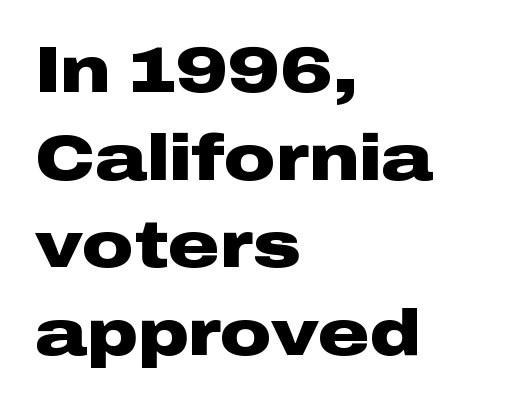
The space between consecutive lines is moderate. The setting favours the left margin, as ordinary paragraphs usually do. The space beneath each line is pristine and unruled. A full-strength bold gives these letters their thick strokes. What kind of face is this? One without serifs — a sans.
